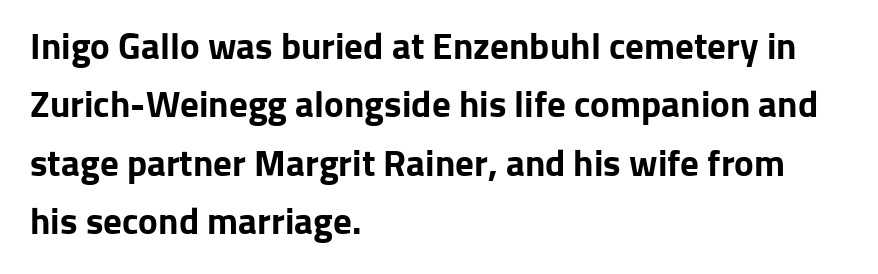
The image shows 37 px bold sans-serif type, upright; set left-aligned, normal line spacing (1.58x), normal letter spacing, not underlined; low stroke contrast and a medium x-height.
